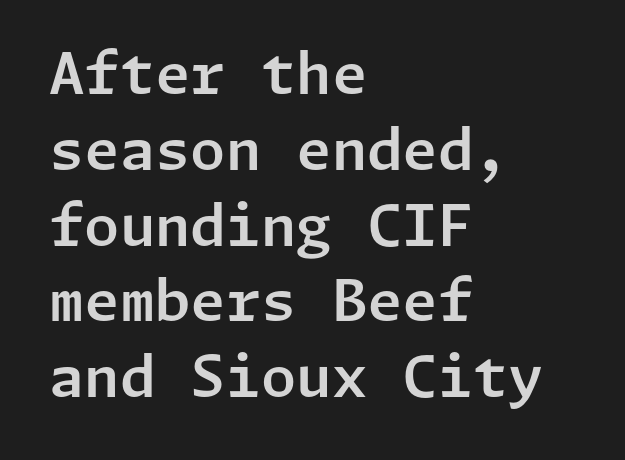
No feet cap the strokes, marking this as sans-serif type. A roman cut, with each character standing at attention. The space between consecutive lines is moderate. Quick note: underline off. The paragraph shown leans on its left margin.
